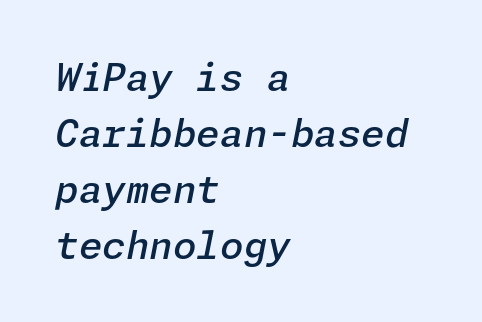
Q: Is the text bold? A: Semi-bold.
Q: Is the text italic (slanted)? A: Yes, it leans right by about 11 degrees.
Q: Is the text underlined? A: No.
Q: How is the paragraph aligned? A: Left-aligned.
Q: Is the spacing between letters normal or unusually wide? A: Normal.
Q: Is the spacing between lines tight, normal or loose? A: Normal.
Q: Width (condensed, normal, or wide)? A: Normal.
Q: Stroke contrast? A: Low.
Q: x-height? A: Medium.
